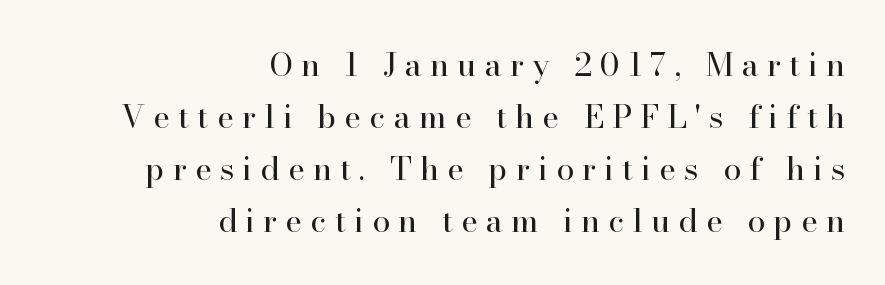
{"serif": "yes", "italic": "no", "bold": "no", "weight": "regular", "width": "normal", "stroke_contrast": "high", "x_height": "small", "monospaced": "no", "underline": "no", "align": "right", "line_spacing": "normal", "line_spacing_ratio": 1.62, "letter_spacing": "wide", "letter_spacing_em": 0.26, "glyph_px": 32}
